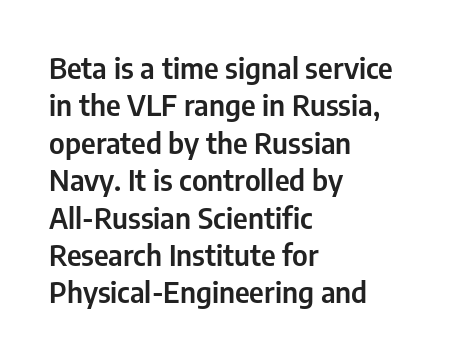
Descenders are the only things crossing below the line. Rendered with straight, roman letterforms. The letters advance in unequal steps, a hallmark of proportional type. The gaps between neighbouring characters are ordinary and unremarkable. Are there feet on the stems? There aren't — it's a sans.
